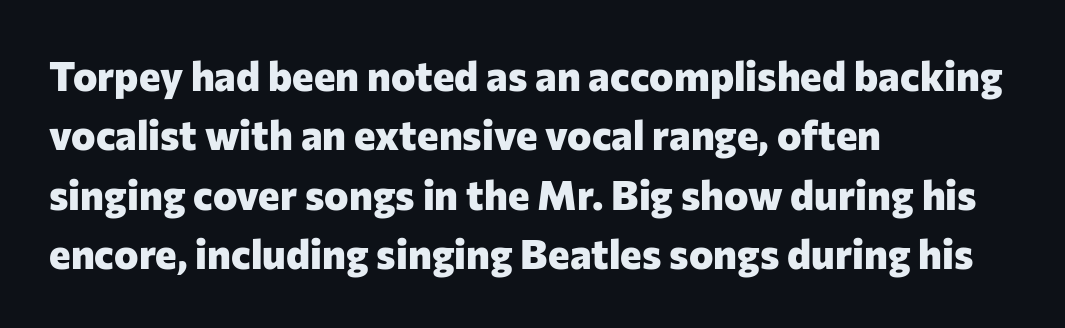
Notice how thick the strokes are: this is what a full bold looks like. Look at the bottom of the vertical strokes: they stop flat, with no serifs. The specimen reads as upright at a glance. In terms of letterspacing, this is plain default setting. Varying glyph widths throughout — classic text-font behaviour.
